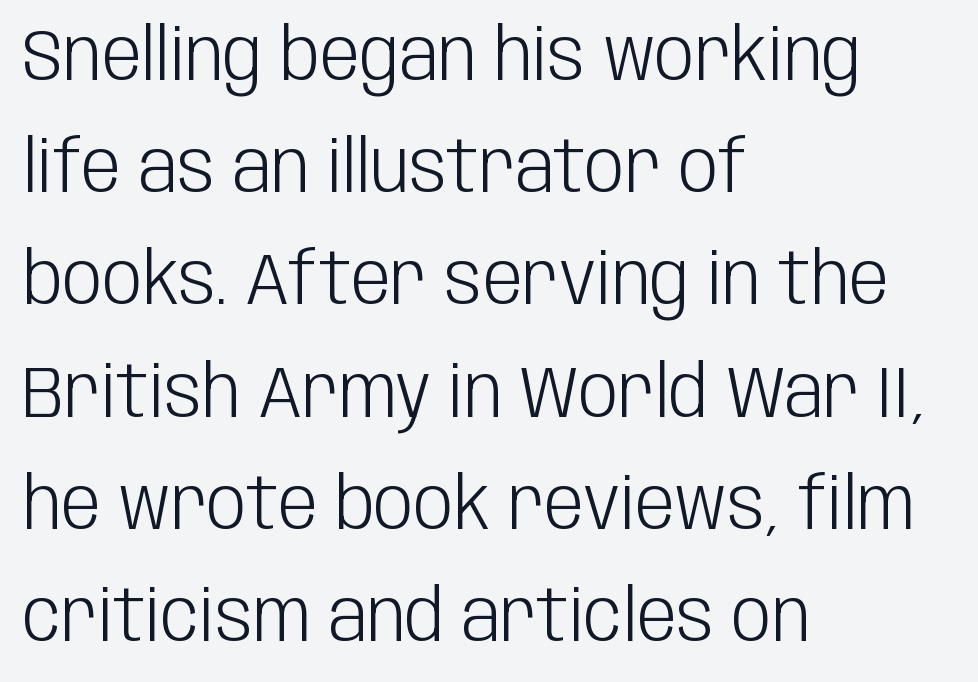
Q: Is the text bold? A: No.
Q: Is the text italic (slanted)? A: No, it is upright.
Q: Is the typeface a serif or a sans-serif typeface? A: Sans-serif.
Q: Is the text underlined? A: No.
Q: How is the paragraph aligned? A: Left-aligned.
Q: Is the spacing between letters normal or unusually wide? A: Normal.
Q: Is the spacing between lines tight, normal or loose? A: Normal.
Q: Width (condensed, normal, or wide)? A: Condensed.
Q: Stroke contrast? A: Low.
Q: x-height? A: Large.
Q: Monospaced? A: No.
